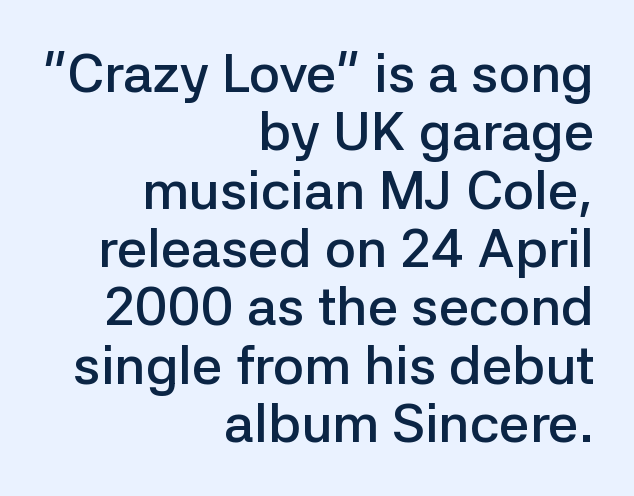
Q: Is the text bold? A: Semi-bold.
Q: Is the text italic (slanted)? A: No, it is upright.
Q: Is the typeface a serif or a sans-serif typeface? A: Sans-serif.
Q: Is the text underlined? A: No.
Q: How is the paragraph aligned? A: Right-aligned.
Q: Is the spacing between letters normal or unusually wide? A: Normal.
Q: Is the spacing between lines tight, normal or loose? A: Tight.
Q: Width (condensed, normal, or wide)? A: Normal.
Q: Stroke contrast? A: Low.
Q: x-height? A: Medium.
Q: Monospaced? A: No.
